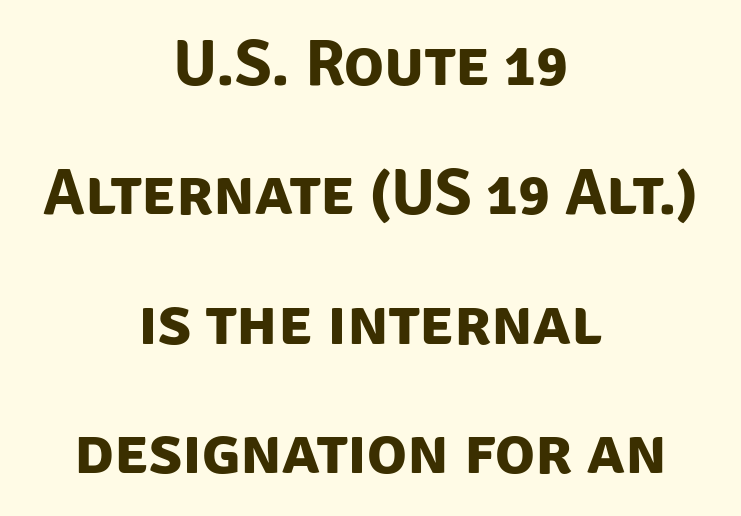
The image shows 66 px bold sans-serif type; set centered, loose line spacing (1.96x), normal letter spacing, not underlined; low stroke contrast and a large x-height.
